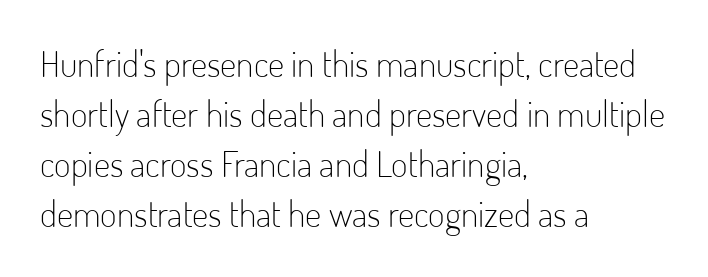
Q: Is the text bold? A: No.
Q: Is the text italic (slanted)? A: No, it is upright.
Q: Is the typeface a serif or a sans-serif typeface? A: Sans-serif.
Q: Is the text underlined? A: No.
Q: How is the paragraph aligned? A: Left-aligned.
Q: Is the spacing between letters normal or unusually wide? A: Normal.
Q: Is the spacing between lines tight, normal or loose? A: Normal.
Q: Width (condensed, normal, or wide)? A: Condensed.
Q: Stroke contrast? A: Low.
Q: x-height? A: Small.
Q: Monospaced? A: No.
